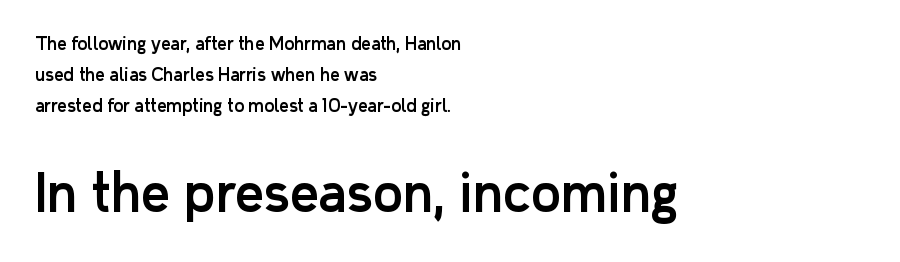
The image shows 51 px sans-serif type, upright; set left-aligned, line spacing 1.83x, normal letter spacing, not underlined; the second (bottom) block is 3.0x larger; low stroke contrast and a medium x-height.
